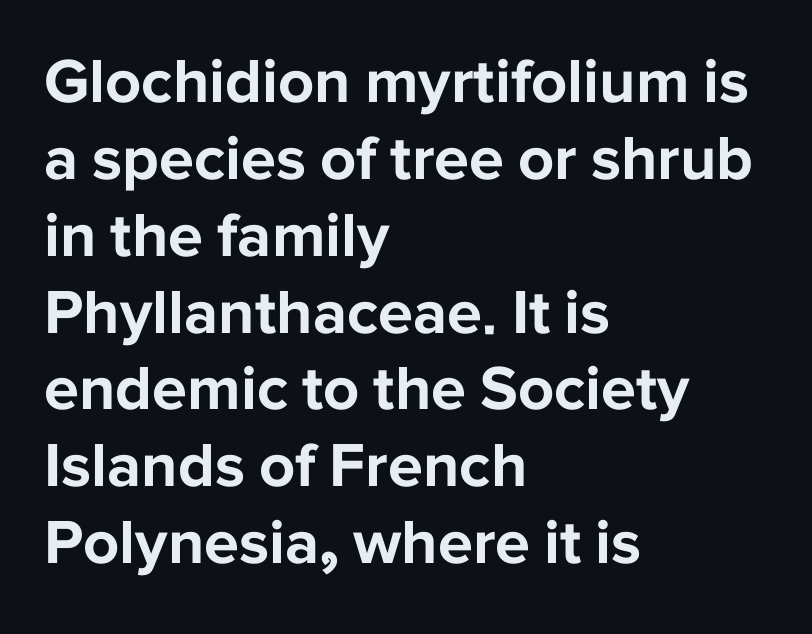
The image shows 63 px bold sans-serif type, upright; set left-aligned, line spacing 1.22x, normal letter spacing, not underlined; low stroke contrast and a medium x-height.
